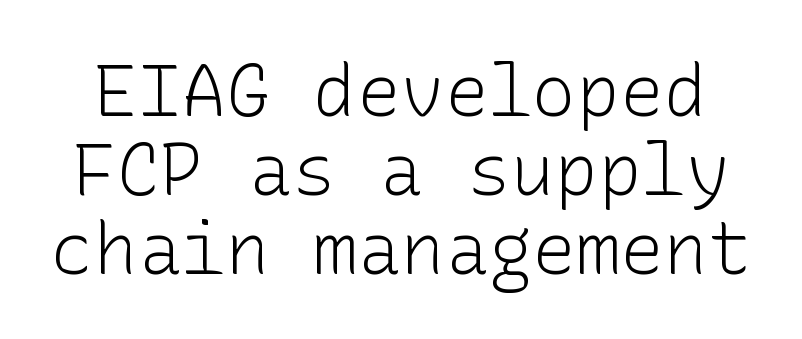
Quick note: underline off. You can tell from the bare stems that sans-serif type was used. In terms of posture, this sample is upright. The font sits on the lighter half of the weight spectrum, regular included.
